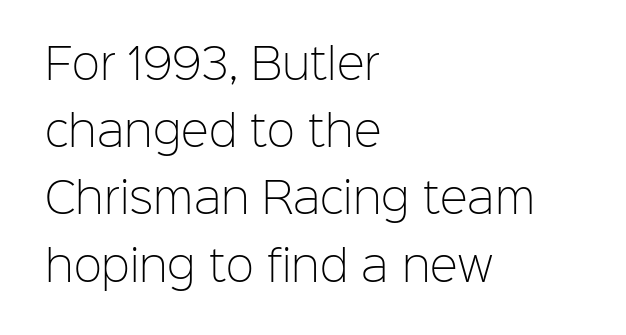
{"serif": "no", "italic": "no", "bold": "no", "weight": "light", "width": "normal", "stroke_contrast": "low", "x_height": "medium", "monospaced": "no", "underline": "no", "align": "left", "line_spacing": "normal", "line_spacing_ratio": 1.6, "letter_spacing": "normal", "letter_spacing_em": 0.0, "glyph_px": 42}
